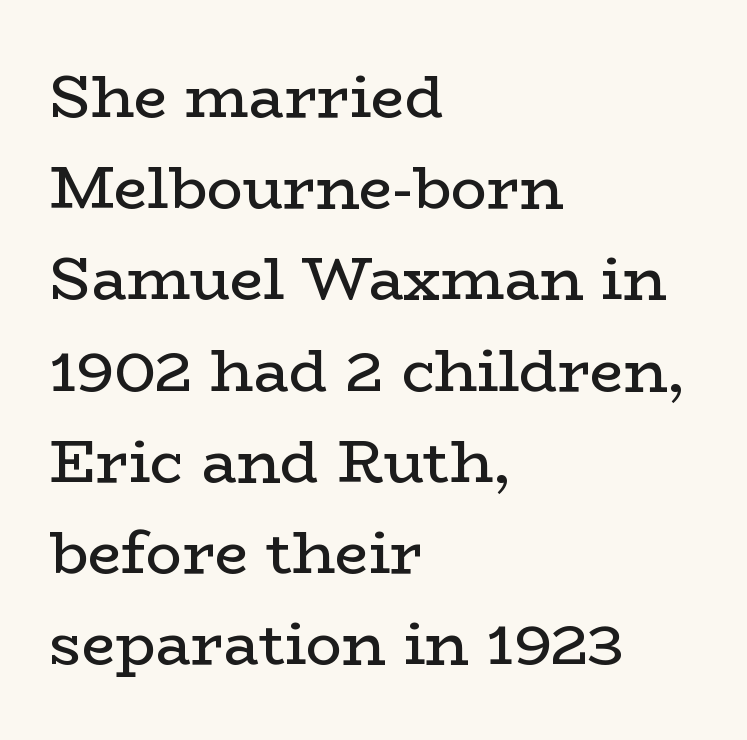
Q: Is the text bold? A: No.
Q: Is the text italic (slanted)? A: No, it is upright.
Q: Is the typeface a serif or a sans-serif typeface? A: Serif.
Q: Is the text underlined? A: No.
Q: How is the paragraph aligned? A: Left-aligned.
Q: Is the spacing between letters normal or unusually wide? A: Normal.
Q: Is the spacing between lines tight, normal or loose? A: Normal.
Q: Width (condensed, normal, or wide)? A: Wide.
Q: Stroke contrast? A: Low.
Q: x-height? A: Medium.
Q: Monospaced? A: No.
